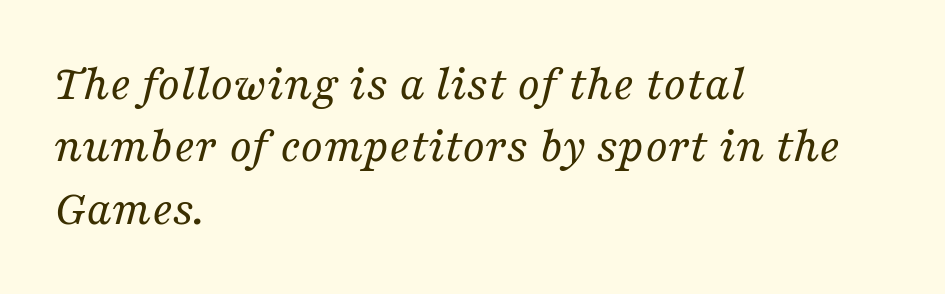
Q: Is the text bold? A: No.
Q: Is the text italic (slanted)? A: Yes, it leans right by about 16 degrees.
Q: Is the typeface a serif or a sans-serif typeface? A: Serif.
Q: Is the text underlined? A: No.
Q: How is the paragraph aligned? A: Left-aligned.
Q: Is the spacing between letters normal or unusually wide? A: Normal.
Q: Is the spacing between lines tight, normal or loose? A: Normal.
Q: Width (condensed, normal, or wide)? A: Normal.
Q: Stroke contrast? A: Medium.
Q: x-height? A: Medium.
Q: Monospaced? A: No.
